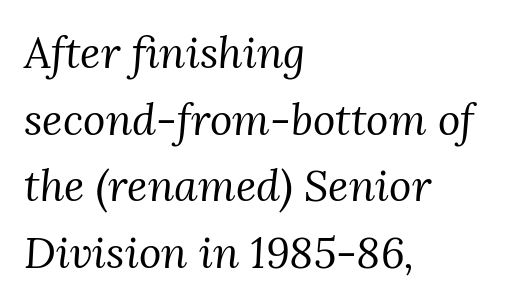
The image shows 43 px regular-weight serif type, italic (leaning right); set left-aligned, normal line spacing (1.55x), normal letter spacing, not underlined; medium stroke contrast and a medium x-height.
